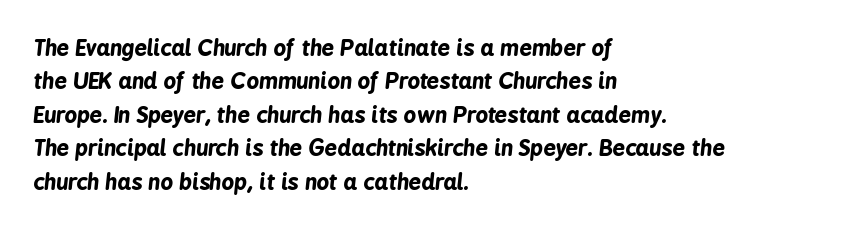
The image shows 22 px bold type, italic (leaning right); set left-aligned, normal line spacing (1.52x), normal letter spacing, not underlined.
